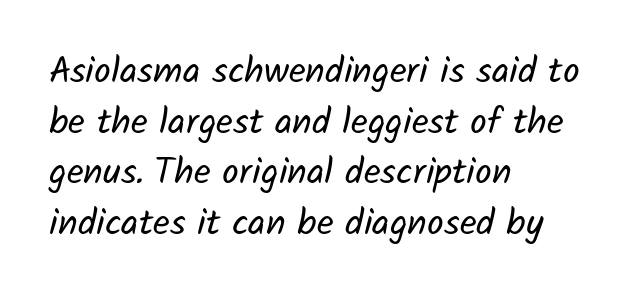
The rendering uses natural spacing where letterforms have individual widths. One-word summary of the alignment: left. Examine the stroke ends and you'll find no serifs. Horizontal bands of white between lines are of average thickness. Descender tails drop into unmarked territory. Weight class: somewhere from thin through regular.
